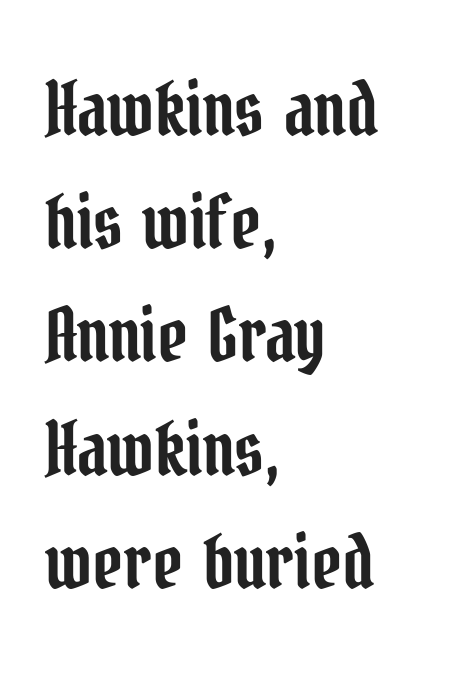
Each letter keeps its own natural width here, so spacing adapts to shape. Stroke terminals: seriffed. Beneath every word, the page is bare. This sample keeps an unexceptional amount of space between lines. It's the straight-up-and-down kind of type.
